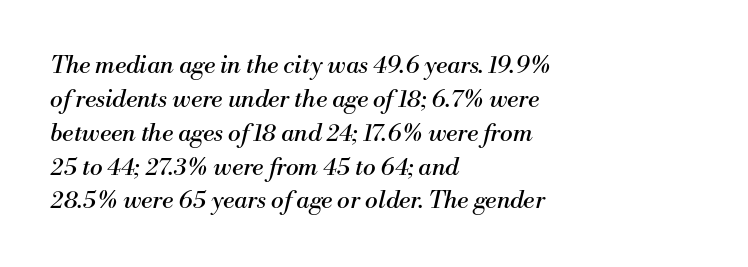
The image shows 24 px text type, italic (leaning right); set left-aligned, normal line spacing (1.41x), normal letter spacing, not underlined.
